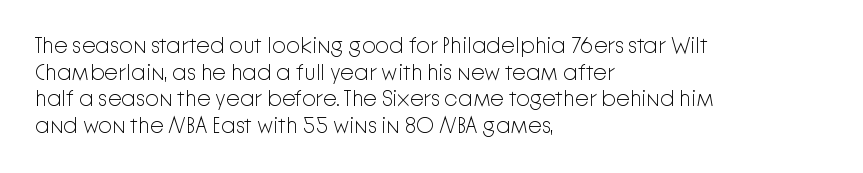
The face used here is rendered with its standard letterfit. The rag falls on the right side of this text block. The typeface has the unassuming heft of standard copy or less. Italic: no, the glyphs are upright roman.
